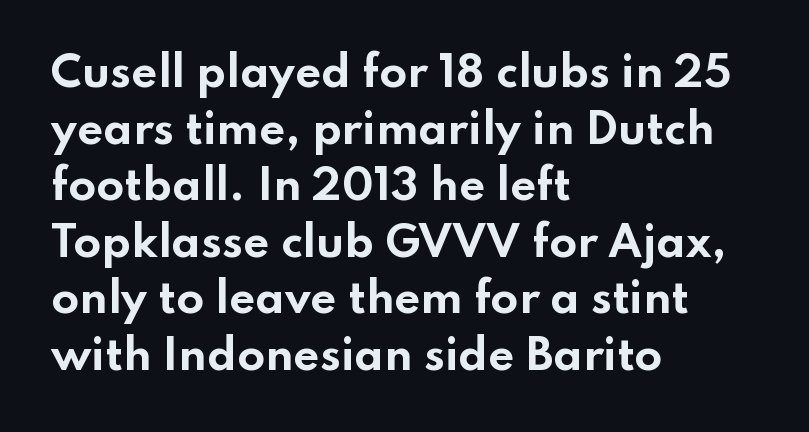
The image shows 41 px bold, wide sans-serif type, upright; set left-aligned, normal line spacing (1.38x), normal letter spacing, not underlined; low stroke contrast and a small x-height.
